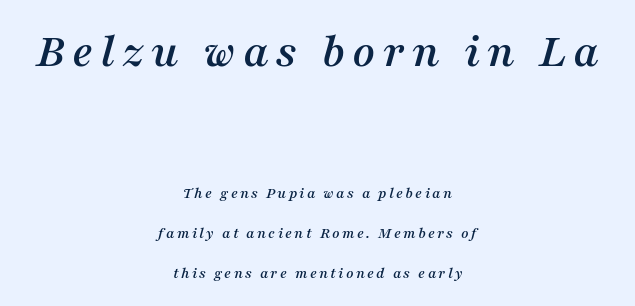
Check where the strokes stop: tiny serifs finish them off. Check under the words: just untouched page. This sample has the flowing, uneven cadence of proportional lettering. Emphasis-style slanted type is in use. The composition opens big and finishes small. If you measured baseline to baseline, you'd find a long distance.
